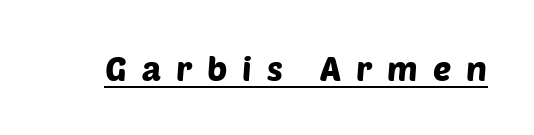
The image shows 34 px sans-serif type; set unusually wide letter spacing (+0.44 em), underlined; low stroke contrast and a large x-height.
